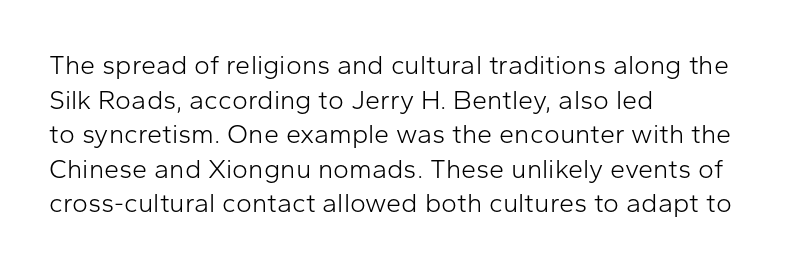
The block of text has a typical density, with ordinary space between rows. Which margin do the lines hug? The left one — the right edge is uneven. The space directly below the letters is spotless. This is the regular roman posture of the typeface. Does extra space separate the letters? No, they use regular spacing.
